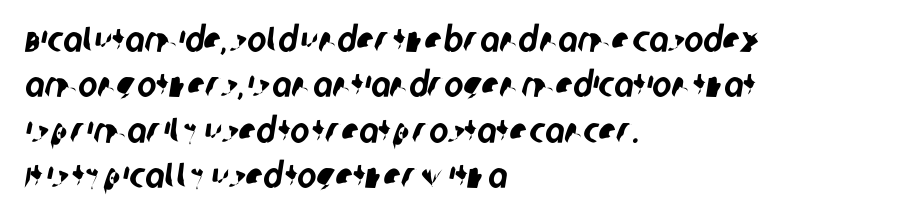
The image shows 36 px condensed sans-serif type; set left-aligned, normal line spacing (1.26x), normal letter spacing, not underlined; low stroke contrast and a large x-height.
